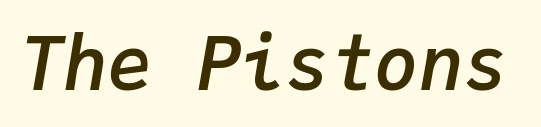
The image shows 74 px semibold type, italic (leaning right), monospaced; set normal letter spacing, not underlined; low stroke contrast and a medium x-height.
